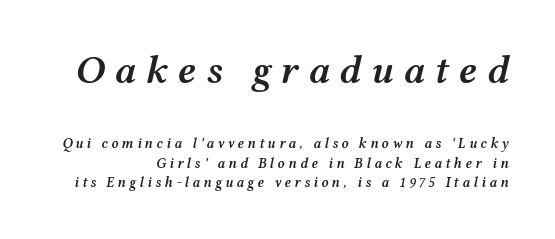
Q: Is the text bold? A: Semi-bold.
Q: Is the text italic (slanted)? A: Yes, it leans right by about 12 degrees.
Q: Is the text underlined? A: No.
Q: How is the paragraph aligned? A: Right-aligned.
Q: Is the spacing between letters normal or unusually wide? A: Unusually wide.
Q: Is the spacing between lines tight, normal or loose? A: Normal.
Q: Which block of text is set in a larger size, the first (top) or the second (bottom)? A: The first (top) one.
Q: Width (condensed, normal, or wide)? A: Wide.
Q: Stroke contrast? A: Medium.
Q: x-height? A: Medium.
Q: Monospaced? A: No.
